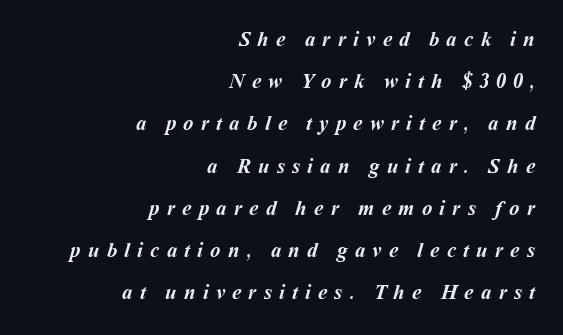
The image shows 21 px bold type; set right-aligned, loose line spacing (2.01x), unusually wide letter spacing (+0.34 em), not underlined.
